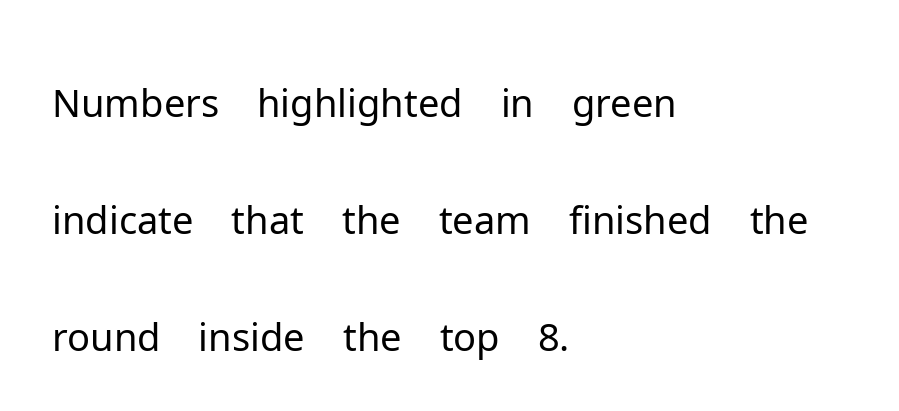
The image shows 78 px light sans-serif type, upright; set left-aligned, normal line spacing (1.5x), normal letter spacing, not underlined; low stroke contrast and a medium x-height.
